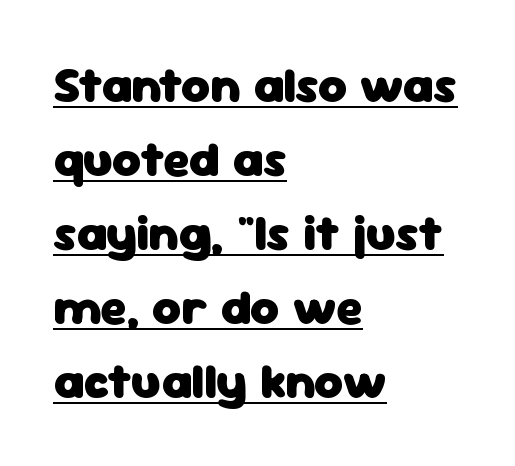
The image shows 49 px heavy sans-serif type, upright; set left-aligned, normal line spacing (1.51x), normal letter spacing, underlined; low stroke contrast and a medium x-height.
